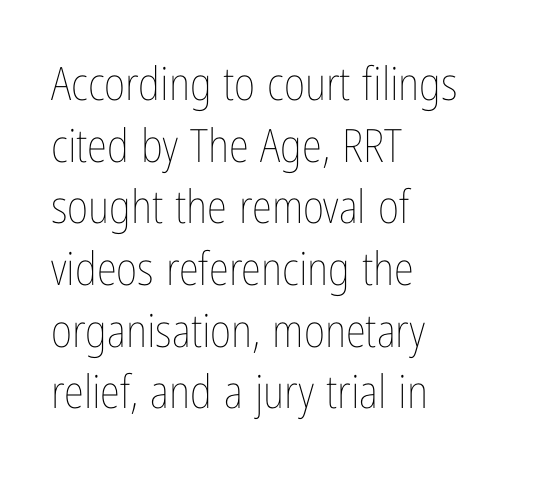
The image shows 46 px thin, condensed type, upright; set left-aligned, normal line spacing (1.34x), normal letter spacing, not underlined; low stroke contrast and a medium x-height.
